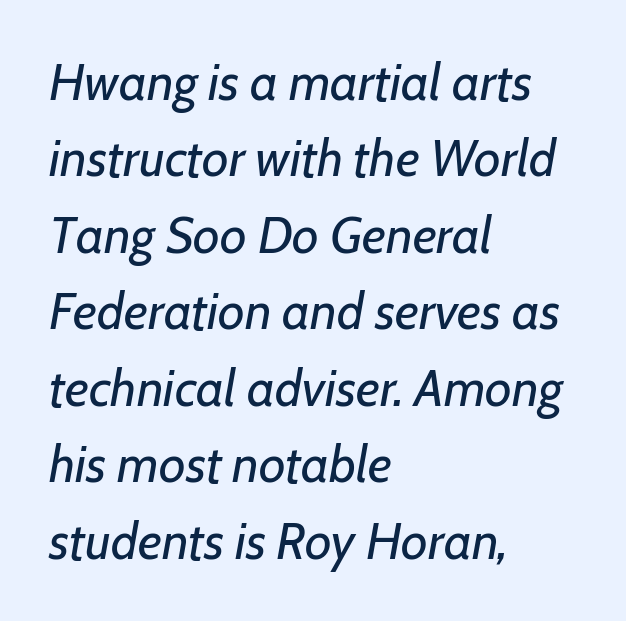
The image shows 52 px regular-weight type, italic (leaning right); set left-aligned, normal line spacing (1.47x), normal letter spacing, not underlined; low stroke contrast and a medium x-height.
